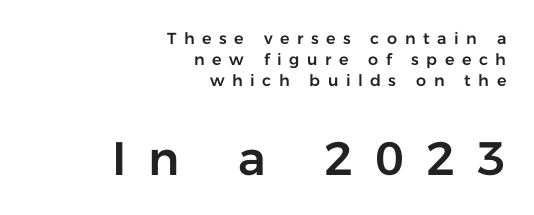
The space directly below the letters is spotless. You could not count columns in this text — the font is proportionally spaced. The type sits square on the baseline with zero lean. Spacing between characters has been opened up far beyond the box default. Note: smaller setting up top, larger setting below. Students, observe: this is what conventionally led text looks like.
